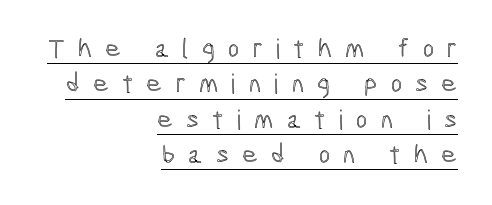
Q: Is the text italic (slanted)? A: No, it is upright.
Q: Is the text underlined? A: Yes.
Q: How is the paragraph aligned? A: Right-aligned.
Q: Is the spacing between letters normal or unusually wide? A: Unusually wide.
Q: Is the spacing between lines tight, normal or loose? A: Normal.
